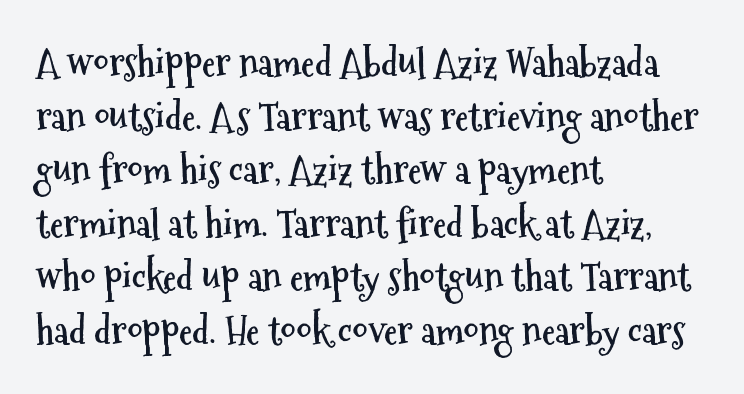
Are there feet on the stems? There aren't — it's a sans. The compositor pushed each line to the left boundary. The line texture is even and compact thanks to regular tracking. Does the leading feel generous? No, just average.
